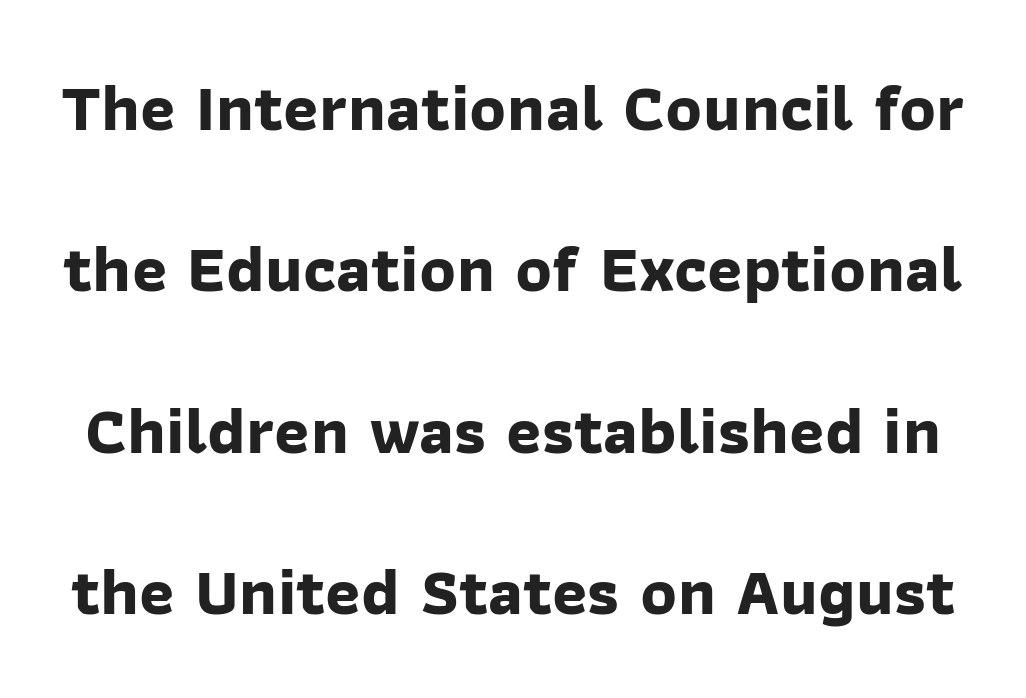
Q: Is the text bold? A: Yes.
Q: Is the typeface a serif or a sans-serif typeface? A: Sans-serif.
Q: Is the text underlined? A: No.
Q: Is the spacing between letters normal or unusually wide? A: Normal.
Q: Is the spacing between lines tight, normal or loose? A: Loose.
Q: Width (condensed, normal, or wide)? A: Normal.
Q: Stroke contrast? A: Low.
Q: x-height? A: Medium.
Q: Monospaced? A: No.
